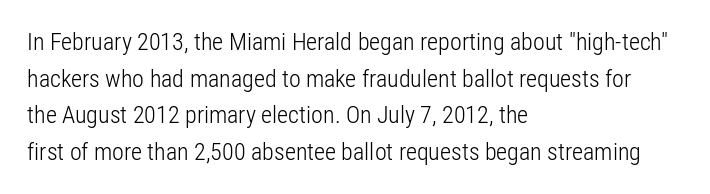
The image shows 24 px text type, upright; set left-aligned, normal line spacing (1.53x), normal letter spacing, not underlined.
